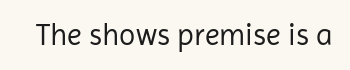
Nope, not italic — everything's standing straight. No letter is thick-stroked: the sample isn't bold. Plain, unruled lines of type. I'd call this a sans setting — the letters go barefoot. Here the designer chose a conventional face with non-uniform glyph widths. The tracking reads as untouched default to a designer's eye.
